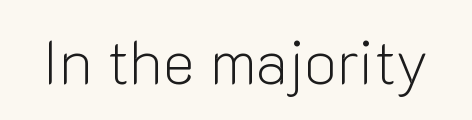
Q: Is the text bold? A: No.
Q: Is the text italic (slanted)? A: No, it is upright.
Q: Is the typeface a serif or a sans-serif typeface? A: Sans-serif.
Q: Is the text underlined? A: No.
Q: Is the spacing between letters normal or unusually wide? A: Normal.
Q: Width (condensed, normal, or wide)? A: Normal.
Q: Stroke contrast? A: Low.
Q: x-height? A: Medium.
Q: Monospaced? A: No.
